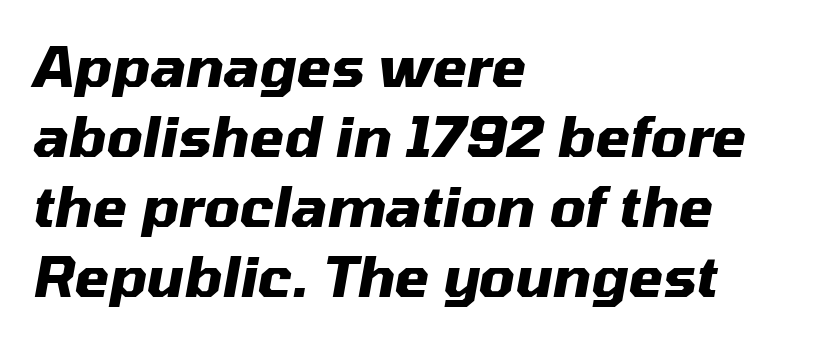
The image shows 56 px heavy type, italic (leaning right); set left-aligned, normal line spacing (1.25x), normal letter spacing, not underlined; medium stroke contrast and a medium x-height.
